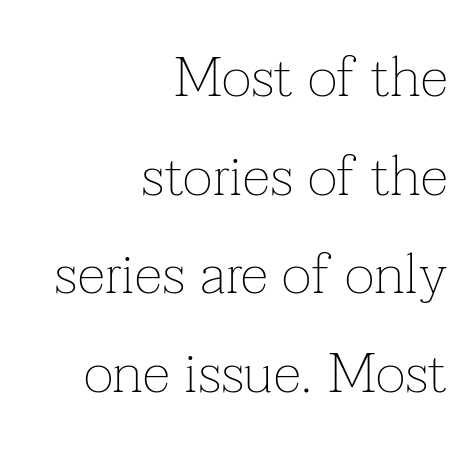
The image shows 57 px thin serif type, upright; set right-aligned, line spacing 1.73x, normal letter spacing, not underlined; low stroke contrast and a medium x-height.
